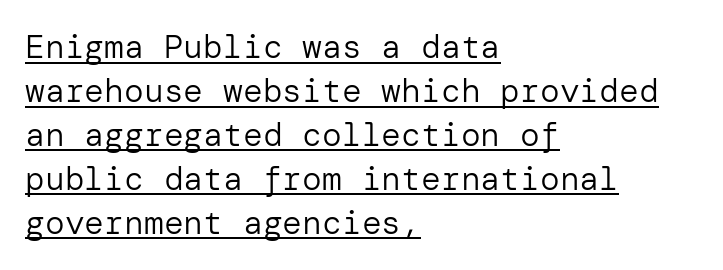
{"serif": "no", "italic": "no", "bold": "no", "weight": "regular", "width": "normal", "stroke_contrast": "low", "x_height": "medium", "underline": "yes", "align": "left", "line_spacing": "normal", "line_spacing_ratio": 1.33, "letter_spacing": "normal", "letter_spacing_em": 0.0, "glyph_px": 33}
